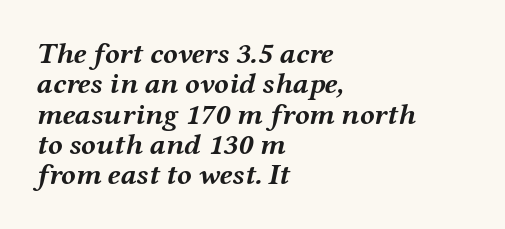
The image shows 30 px semibold, wide type, italic (leaning right); set left-aligned, tight line spacing (1.01x), normal letter spacing, not underlined; medium stroke contrast and a medium x-height.
